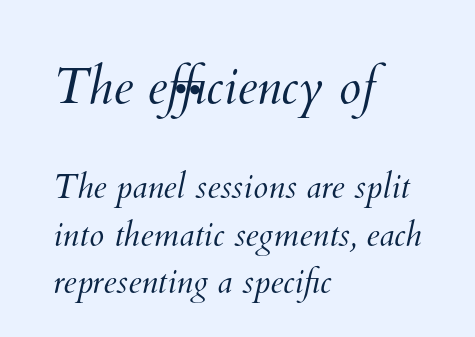
The image shows 51 px light type; set left-aligned, normal line spacing (1.4x), normal letter spacing, not underlined; the first (top) block is 1.5x larger; medium stroke contrast and a small x-height.
